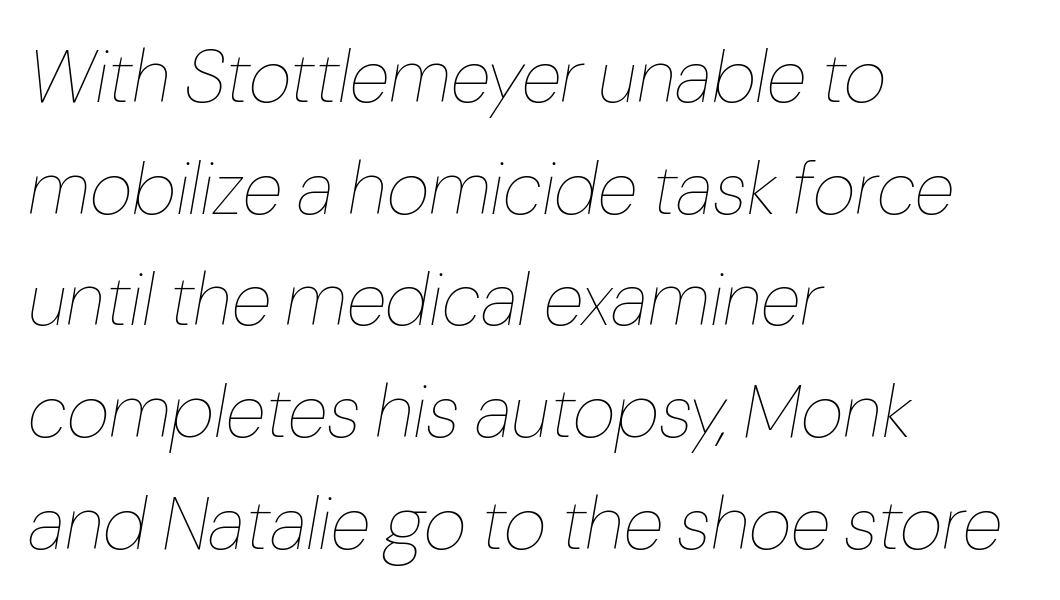
Q: Is the text bold? A: No.
Q: Is the text italic (slanted)? A: Yes, it leans right by about 10 degrees.
Q: Is the text underlined? A: No.
Q: How is the paragraph aligned? A: Left-aligned.
Q: Is the spacing between letters normal or unusually wide? A: Normal.
Q: Is the spacing between lines tight, normal or loose? A: Normal.
Q: Width (condensed, normal, or wide)? A: Normal.
Q: Stroke contrast? A: Low.
Q: x-height? A: Medium.
Q: Monospaced? A: No.
